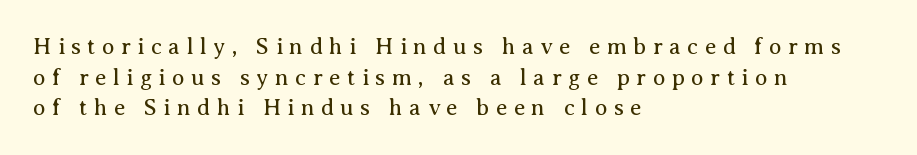
Q: Is the text bold? A: No.
Q: Is the text italic (slanted)? A: No, it is upright.
Q: Is the text underlined? A: No.
Q: How is the paragraph aligned? A: Left-aligned.
Q: Is the spacing between letters normal or unusually wide? A: Unusually wide.
Q: Is the spacing between lines tight, normal or loose? A: Normal.
